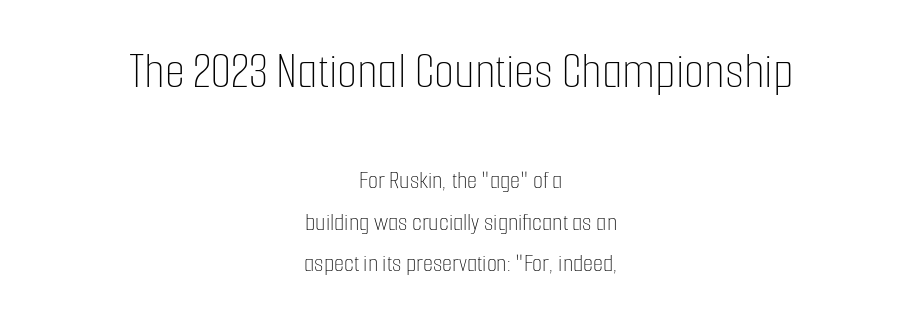
{"italic": "no", "bold": "no", "weight": "thin", "width": "condensed", "stroke_contrast": "low", "x_height": "medium", "monospaced": "no", "underline": "no", "align": "center", "line_spacing": "normal", "line_spacing_ratio": 1.59, "letter_spacing": "normal", "letter_spacing_em": 0.0, "larger_block": "first", "size_ratio": 2.0, "glyph_px": 52}
